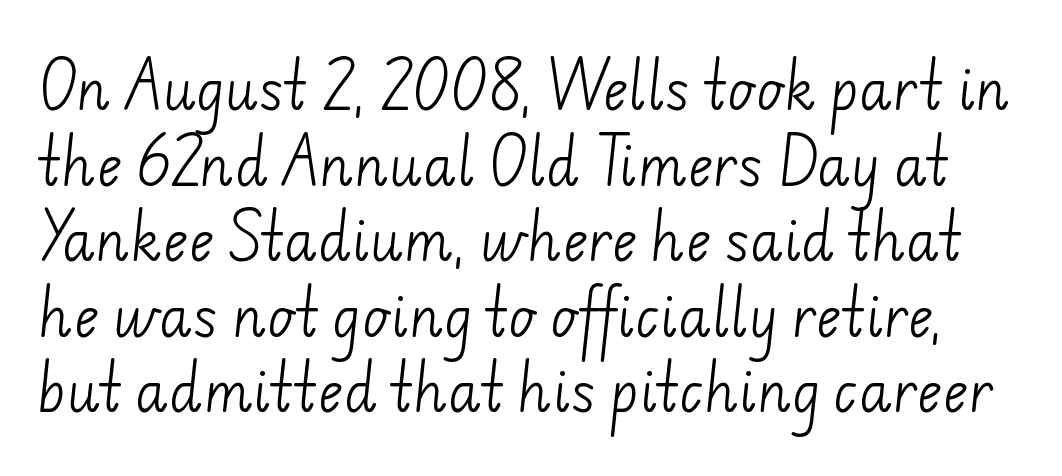
The image shows 54 px light sans-serif type; set normal line spacing (1.4x), normal letter spacing, not underlined; low stroke contrast and a small x-height.
